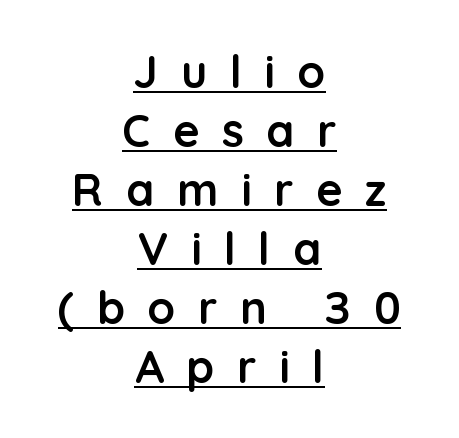
On the weight axis this lands at bold, roughly 700. Every word sits above its own underline. Character widths vary here, with narrow letters taking less room than wide ones. Notice how descenders clear the ascenders below comfortably — that's standard leading. The lettering holds an erect, upright posture throughout. This is sans-serif lettering, the kind often seen on screens and signage.
